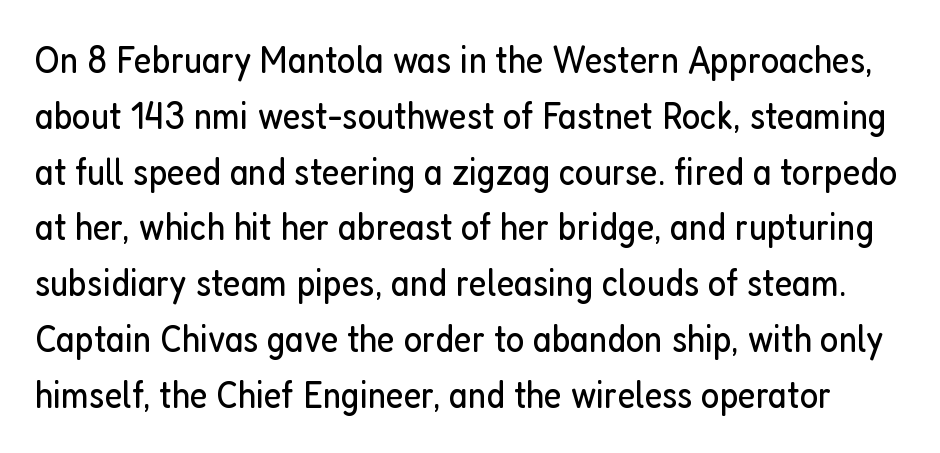
Q: Is the text bold? A: No.
Q: Is the text italic (slanted)? A: No, it is upright.
Q: Is the typeface a serif or a sans-serif typeface? A: Sans-serif.
Q: Is the text underlined? A: No.
Q: Is the spacing between letters normal or unusually wide? A: Normal.
Q: Is the spacing between lines tight, normal or loose? A: Normal.
Q: Width (condensed, normal, or wide)? A: Condensed.
Q: Stroke contrast? A: Low.
Q: x-height? A: Medium.
Q: Monospaced? A: No.
